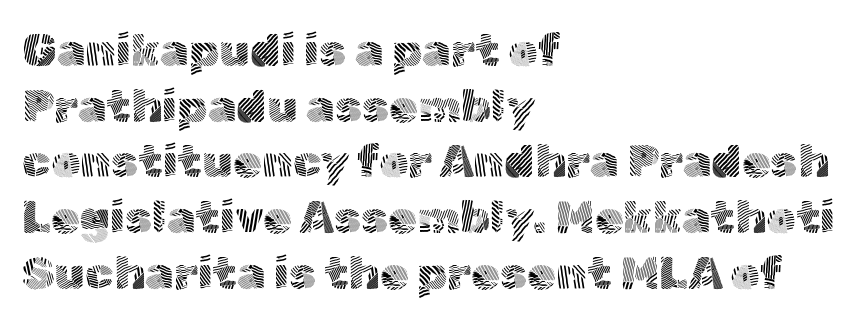
The image shows 46 px light sans-serif type, upright; set left-aligned, line spacing 1.21x, normal letter spacing, not underlined; a medium x-height.
